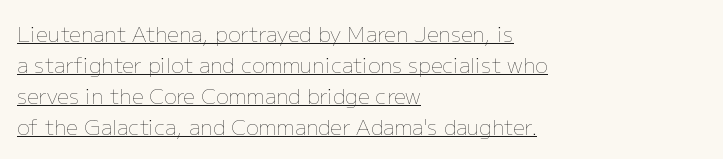
{"italic": "no", "bold": "no", "underline": "yes", "align": "left", "line_spacing": "normal", "line_spacing_ratio": 1.47, "letter_spacing": "normal", "letter_spacing_em": 0.0, "glyph_px": 21}
